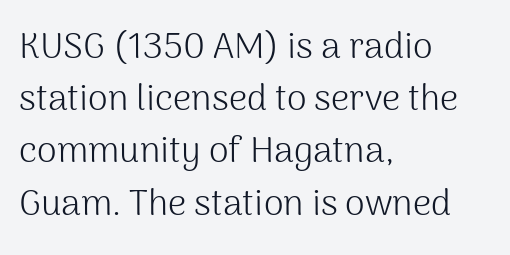
{"serif": "no", "italic": "no", "bold": "no", "weight": "light", "width": "normal", "stroke_contrast": "medium", "x_height": "medium", "monospaced": "no", "underline": "no", "align": "left", "line_spacing": "normal", "line_spacing_ratio": 1.45, "letter_spacing": "normal", "letter_spacing_em": 0.0, "glyph_px": 36}
